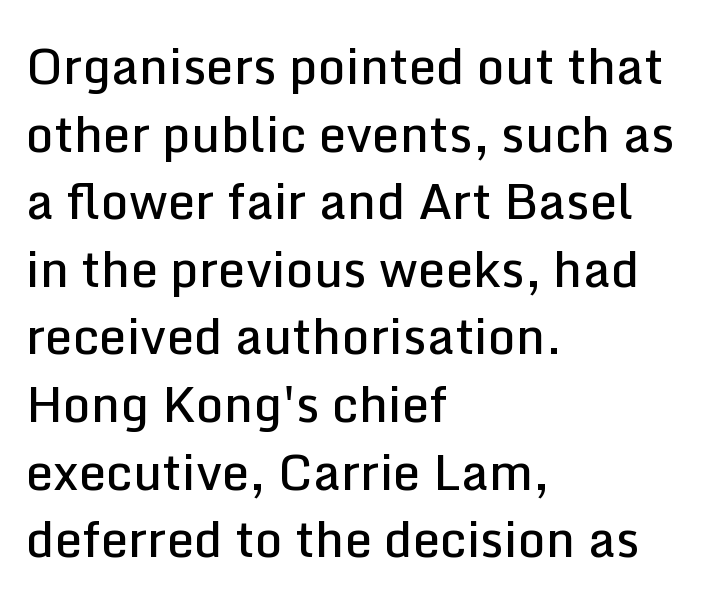
Q: Is the text bold? A: Semi-bold.
Q: Is the text italic (slanted)? A: No, it is upright.
Q: Is the typeface a serif or a sans-serif typeface? A: Sans-serif.
Q: Is the text underlined? A: No.
Q: How is the paragraph aligned? A: Left-aligned.
Q: Is the spacing between letters normal or unusually wide? A: Normal.
Q: Is the spacing between lines tight, normal or loose? A: Normal.
Q: Width (condensed, normal, or wide)? A: Normal.
Q: Stroke contrast? A: Low.
Q: x-height? A: Medium.
Q: Monospaced? A: No.
